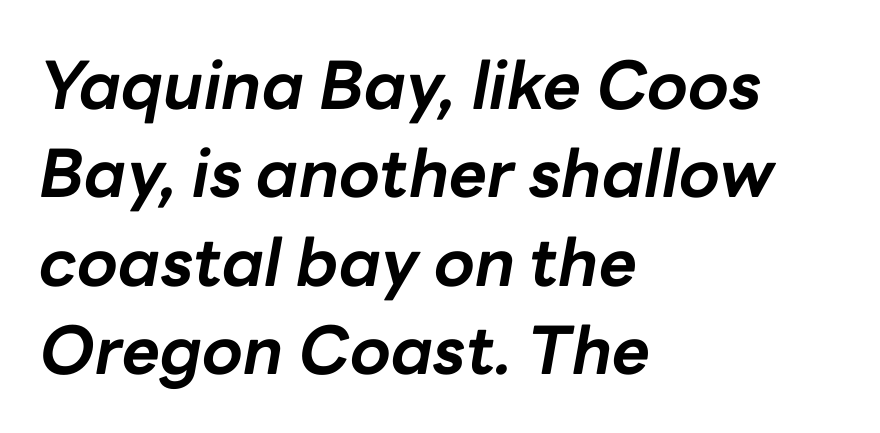
{"italic": "yes", "lean": "right", "slant_degrees": 10, "bold": "yes", "weight": "bold", "width": "normal", "stroke_contrast": "low", "x_height": "medium", "monospaced": "no", "underline": "no", "align": "left", "line_spacing": "normal", "line_spacing_ratio": 1.34, "letter_spacing": "normal", "letter_spacing_em": 0.0, "glyph_px": 66}
